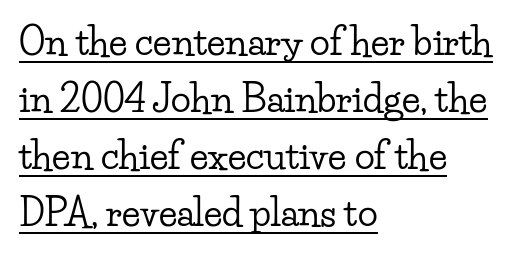
Q: Is the text italic (slanted)? A: No, it is upright.
Q: Is the typeface a serif or a sans-serif typeface? A: Serif.
Q: Is the text underlined? A: Yes.
Q: How is the paragraph aligned? A: Left-aligned.
Q: Is the spacing between letters normal or unusually wide? A: Normal.
Q: Is the spacing between lines tight, normal or loose? A: Normal.
Q: Width (condensed, normal, or wide)? A: Wide.
Q: Stroke contrast? A: Low.
Q: x-height? A: Small.
Q: Monospaced? A: No.
